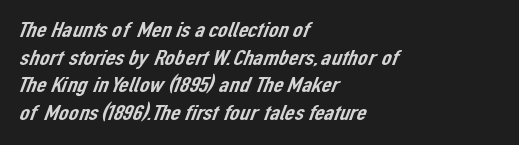
The baseline area is clear. This block has exactly the height ordinary leading produces. Letter spacing: default. The lines are quadded left.
